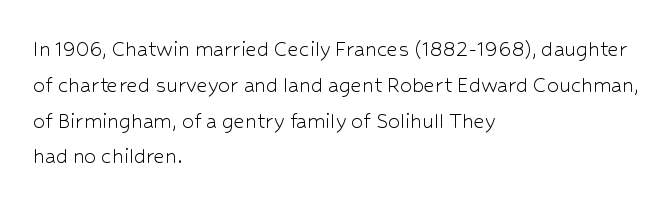
{"italic": "no", "bold": "no", "underline": "no", "align": "left", "line_spacing": "normal", "line_spacing_ratio": 1.49, "letter_spacing": "normal", "letter_spacing_em": 0.0, "glyph_px": 24}
